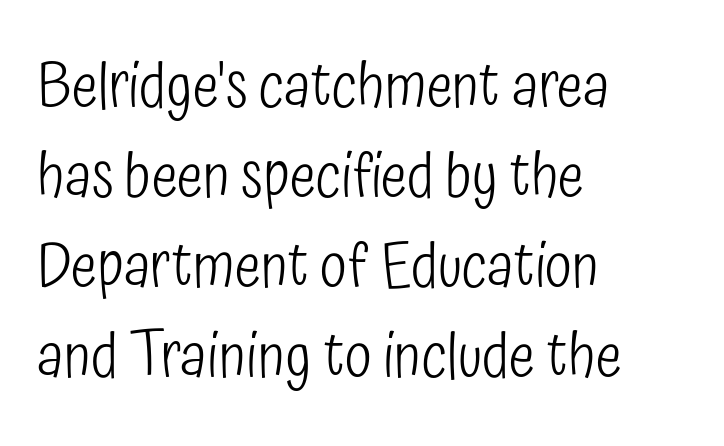
Q: Is the text bold? A: No.
Q: Is the text italic (slanted)? A: No, it is upright.
Q: Is the typeface a serif or a sans-serif typeface? A: Sans-serif.
Q: Is the text underlined? A: No.
Q: How is the paragraph aligned? A: Left-aligned.
Q: Is the spacing between letters normal or unusually wide? A: Normal.
Q: Is the spacing between lines tight, normal or loose? A: Normal.
Q: Width (condensed, normal, or wide)? A: Condensed.
Q: Stroke contrast? A: Low.
Q: x-height? A: Medium.
Q: Monospaced? A: No.
